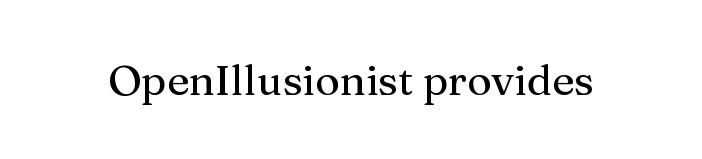
The image shows 42 px serif type, upright; set normal letter spacing, not underlined; medium stroke contrast and a medium x-height.
